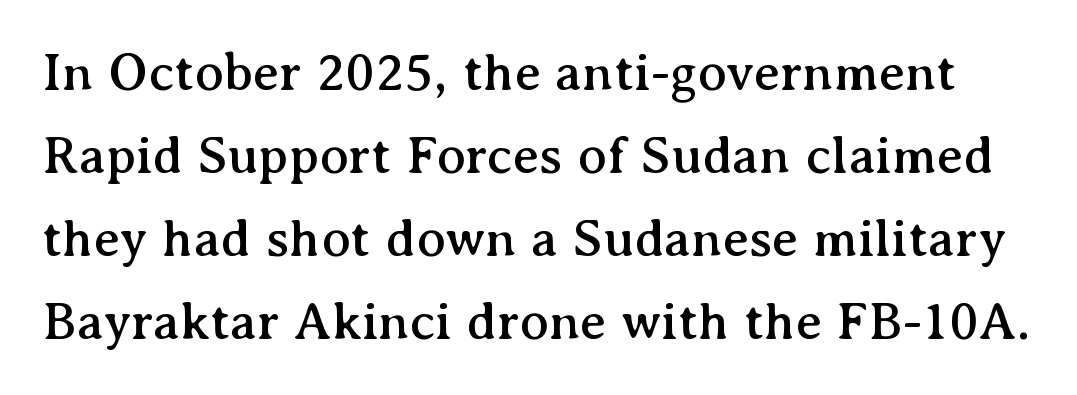
Underline: absent. Between one letter and the next there's only the usual sliver of space. Notice how descenders clear the ascenders below comfortably — that's standard leading. In terms of posture, this sample is upright. This sample has the flowing, uneven cadence of proportional lettering. Regarding serifs, this sample has them.
